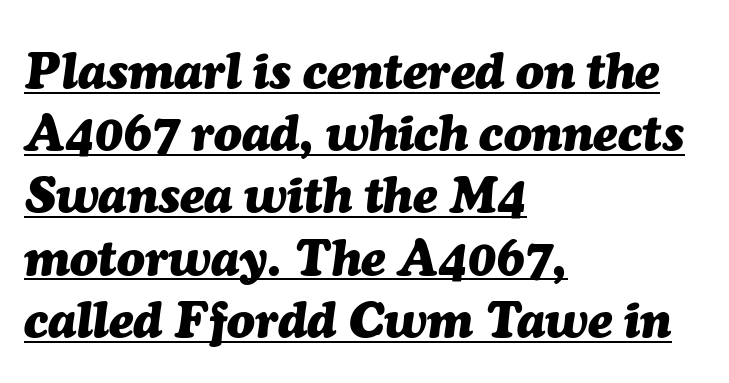
The image shows 51 px heavy type, italic (leaning right); set left-aligned, line spacing 1.22x, normal letter spacing, underlined; medium stroke contrast and a medium x-height.
